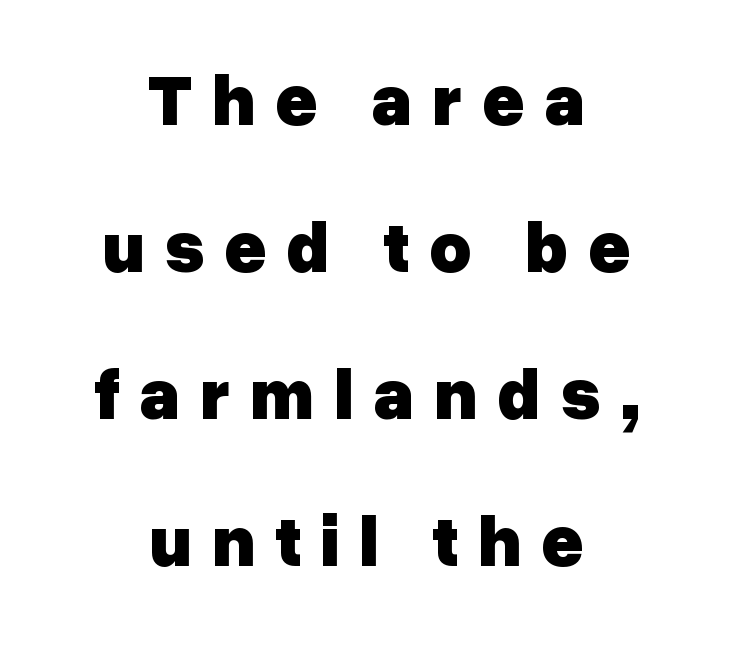
{"serif": "no", "italic": "no", "bold": "yes", "weight": "heavy", "width": "normal", "stroke_contrast": "low", "x_height": "medium", "monospaced": "no", "underline": "no", "align": "center", "line_spacing": "loose", "line_spacing_ratio": 2.04, "letter_spacing": "wide", "letter_spacing_em": 0.27, "glyph_px": 72}
